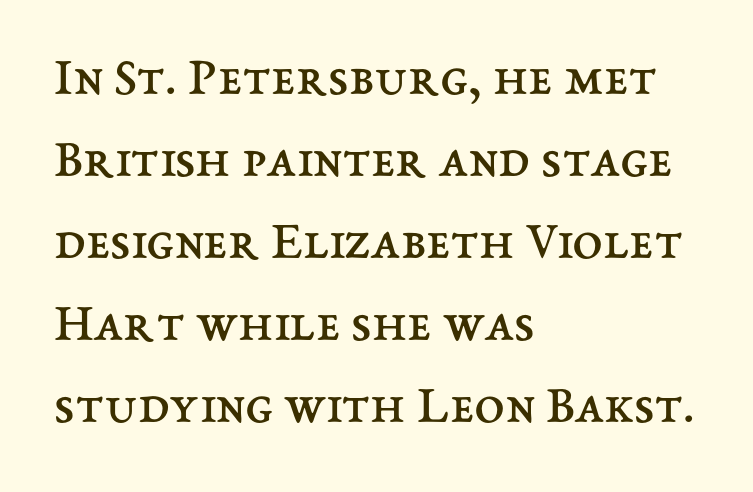
Q: Is the text bold? A: No.
Q: Is the text italic (slanted)? A: No, it is upright.
Q: Is the text underlined? A: No.
Q: How is the paragraph aligned? A: Left-aligned.
Q: Is the spacing between letters normal or unusually wide? A: Normal.
Q: Is the spacing between lines tight, normal or loose? A: Normal.
Q: Width (condensed, normal, or wide)? A: Normal.
Q: Stroke contrast? A: Medium.
Q: x-height? A: Medium.
Q: Monospaced? A: No.
